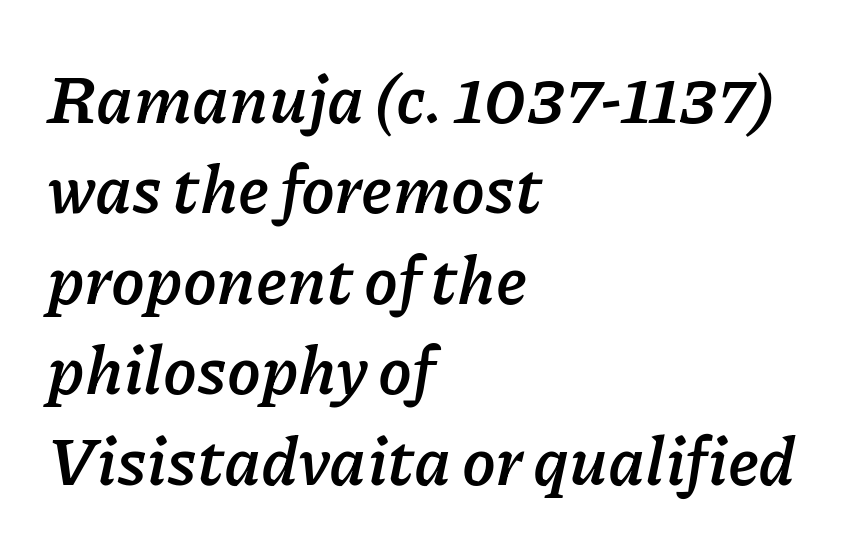
The image shows 68 px semibold type, italic (leaning right); set left-aligned, normal line spacing (1.33x), normal letter spacing, not underlined; low stroke contrast and a medium x-height.
